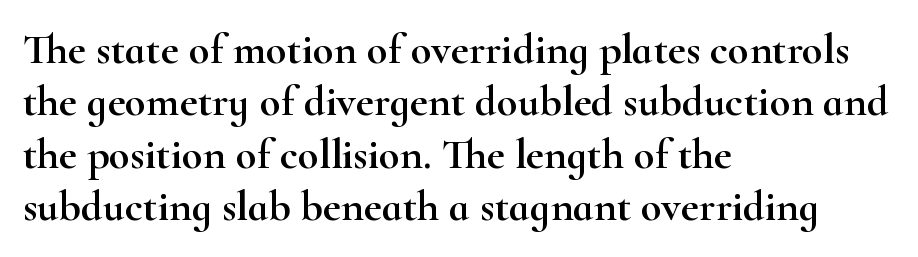
{"serif": "yes", "italic": "no", "width": "wide", "stroke_contrast": "high", "x_height": "small", "monospaced": "no", "underline": "no", "align": "left", "line_spacing_ratio": 1.22, "letter_spacing": "normal", "letter_spacing_em": 0.0, "glyph_px": 43}
